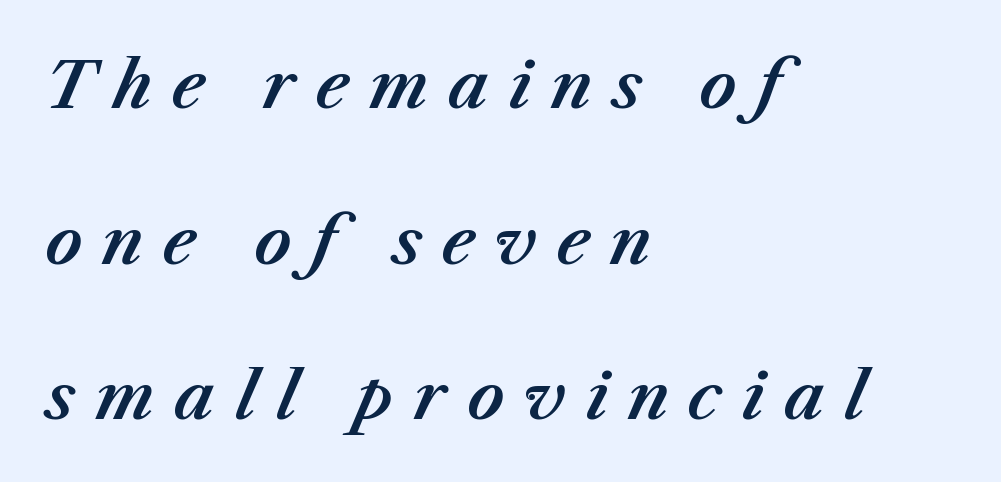
Q: Is the text italic (slanted)? A: Yes, it leans right by about 23 degrees.
Q: Is the text underlined? A: No.
Q: How is the paragraph aligned? A: Left-aligned.
Q: Is the spacing between letters normal or unusually wide? A: Unusually wide.
Q: Is the spacing between lines tight, normal or loose? A: Loose.
Q: Width (condensed, normal, or wide)? A: Normal.
Q: Stroke contrast? A: Medium.
Q: x-height? A: Medium.
Q: Monospaced? A: No.
